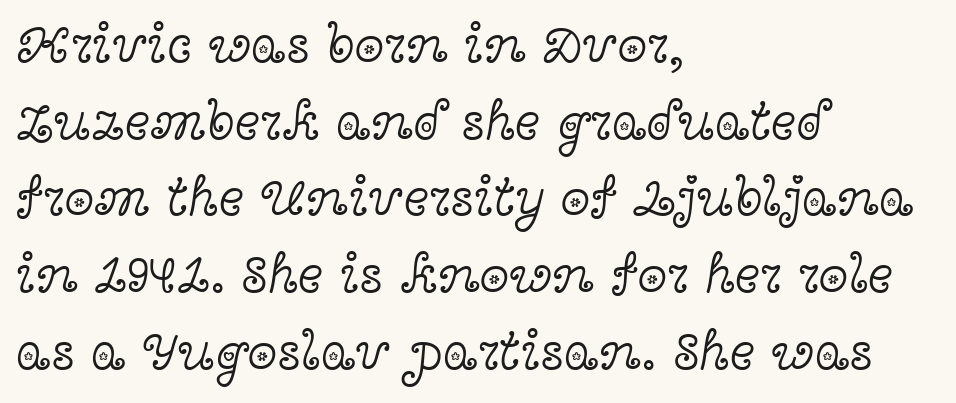
{"serif": "yes", "bold": "no", "weight": "light", "width": "wide", "x_height": "medium", "monospaced": "no", "underline": "no", "align": "left", "line_spacing": "normal", "line_spacing_ratio": 1.42, "letter_spacing": "normal", "letter_spacing_em": 0.0, "glyph_px": 54}
